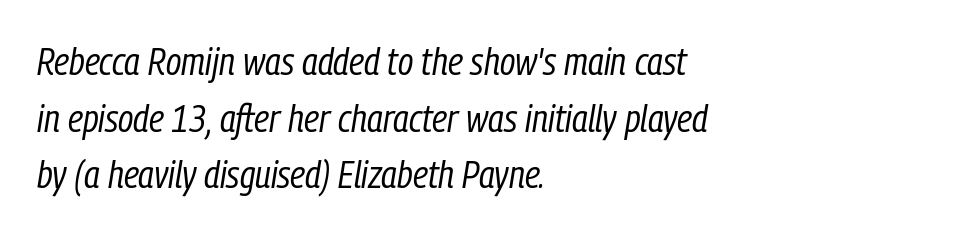
Q: Is the text bold? A: No.
Q: Is the text italic (slanted)? A: Yes, it leans right by about 9 degrees.
Q: Is the text underlined? A: No.
Q: How is the paragraph aligned? A: Left-aligned.
Q: Is the spacing between letters normal or unusually wide? A: Normal.
Q: Is the spacing between lines tight, normal or loose? A: Normal.
Q: Width (condensed, normal, or wide)? A: Condensed.
Q: Stroke contrast? A: Low.
Q: x-height? A: Medium.
Q: Monospaced? A: No.
